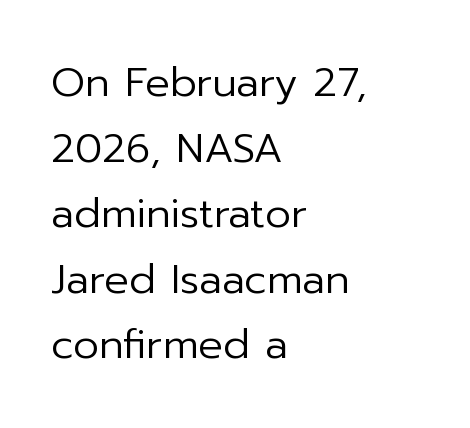
Every stem runs plumb, perpendicular to the baseline. Compared with typical body copy, the letter spacing here is the same. The rendering uses natural spacing where letterforms have individual widths. Quick note: interline space is typical. The rag falls on the right side of this text block. The font sits on the lighter half of the weight spectrum, regular included.
